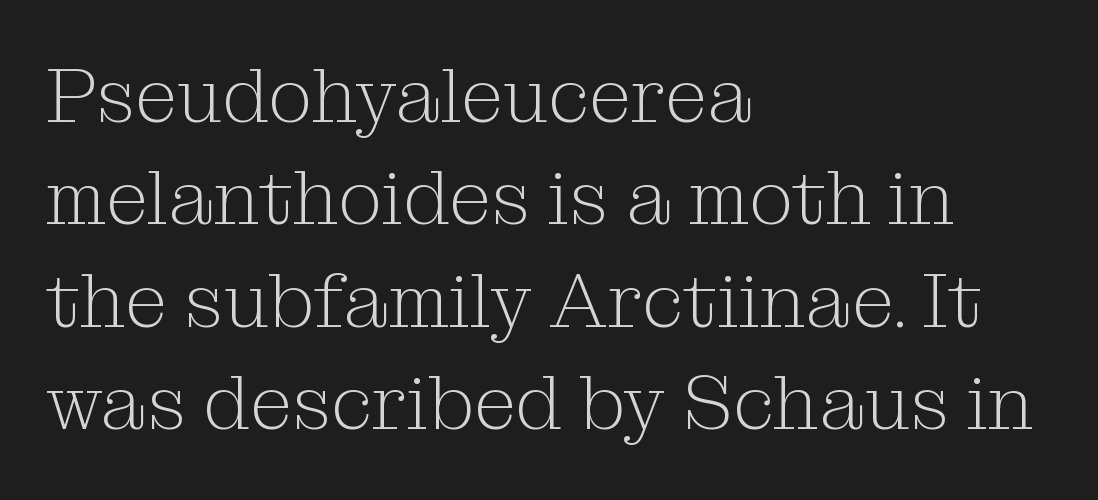
{"serif": "yes", "italic": "no", "bold": "no", "weight": "light", "width": "normal", "stroke_contrast": "medium", "x_height": "medium", "monospaced": "no", "underline": "no", "align": "left", "line_spacing": "normal", "line_spacing_ratio": 1.33, "letter_spacing": "normal", "letter_spacing_em": 0.0, "glyph_px": 77}
